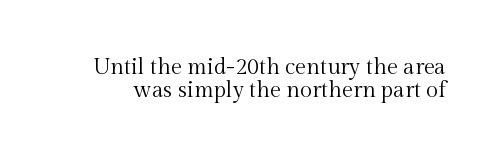
Q: Is the text bold? A: No.
Q: Is the text italic (slanted)? A: No, it is upright.
Q: Is the text underlined? A: No.
Q: Is the spacing between letters normal or unusually wide? A: Normal.
Q: Is the spacing between lines tight, normal or loose? A: Tight.
